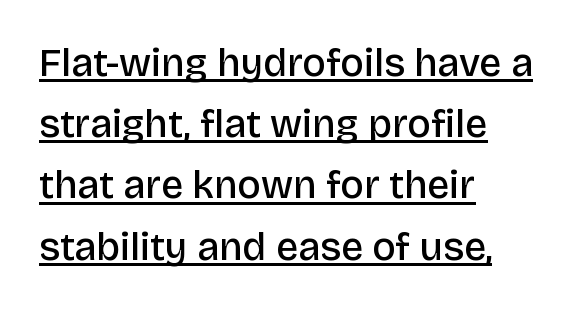
Q: Is the text bold? A: Semi-bold.
Q: Is the text italic (slanted)? A: No, it is upright.
Q: Is the typeface a serif or a sans-serif typeface? A: Sans-serif.
Q: Is the text underlined? A: Yes.
Q: How is the paragraph aligned? A: Left-aligned.
Q: Is the spacing between letters normal or unusually wide? A: Normal.
Q: Is the spacing between lines tight, normal or loose? A: Normal.
Q: Width (condensed, normal, or wide)? A: Normal.
Q: Stroke contrast? A: Low.
Q: x-height? A: Large.
Q: Monospaced? A: No.
